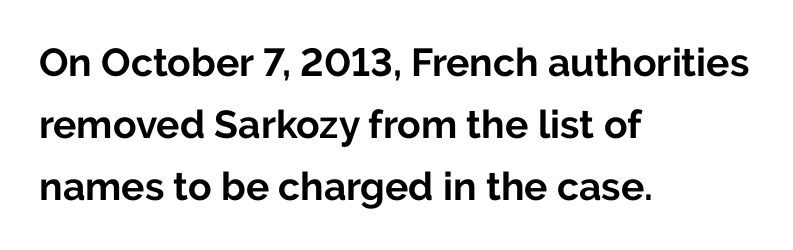
The image shows 39 px bold sans-serif type, upright; set left-aligned, normal line spacing (1.59x), normal letter spacing, not underlined; low stroke contrast and a medium x-height.
